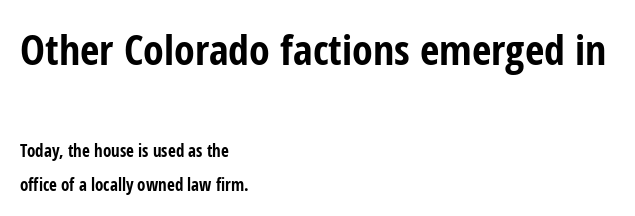
The typeface chosen for these lines omits serifs. Each letter keeps its own natural width here, so spacing adapts to shape. No extra tracking has been applied to these lines. Interline gaps are noticeably wide in this sample.
